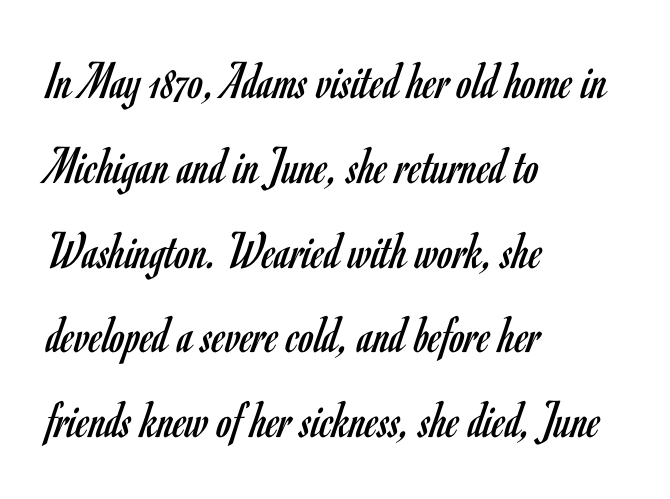
Stems and bowls with no extra thickness — not bold. The compositor pushed each line to the left boundary. The horizontal fit of the characters is conventional and even. Think of a printed novel: that variable character pitch is what you see here. Honestly, there is no underline to notice here at all.
